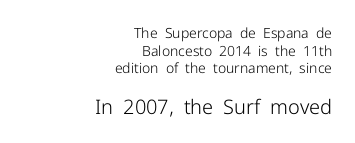
Q: Is the text bold? A: No.
Q: Is the text italic (slanted)? A: No, it is upright.
Q: Is the text underlined? A: No.
Q: How is the paragraph aligned? A: Right-aligned.
Q: Is the spacing between letters normal or unusually wide? A: Normal.
Q: Is the spacing between lines tight, normal or loose? A: Normal.
Q: Which block of text is set in a larger size, the first (top) or the second (bottom)? A: The second (bottom) one.
